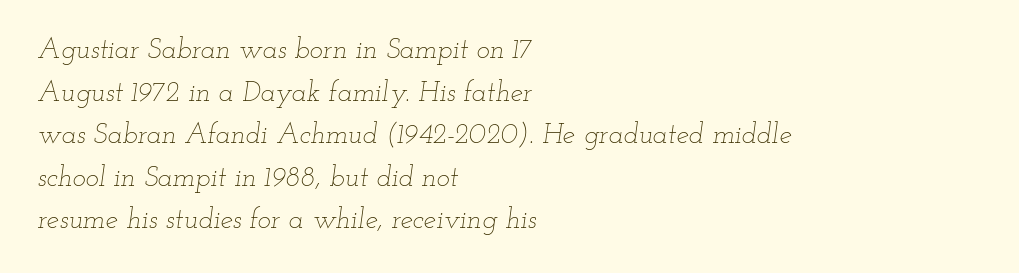
Q: Is the text bold? A: No.
Q: Is the text italic (slanted)? A: Yes, it leans right by about 12 degrees.
Q: Is the text underlined? A: No.
Q: How is the paragraph aligned? A: Left-aligned.
Q: Is the spacing between letters normal or unusually wide? A: Normal.
Q: Is the spacing between lines tight, normal or loose? A: Normal.
Q: Width (condensed, normal, or wide)? A: Wide.
Q: Stroke contrast? A: Low.
Q: x-height? A: Small.
Q: Monospaced? A: No.
